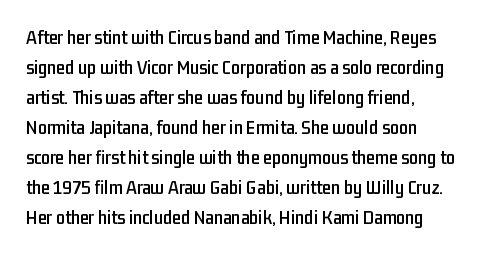
The image shows 20 px text type, upright; set normal line spacing (1.5x), normal letter spacing, not underlined.
